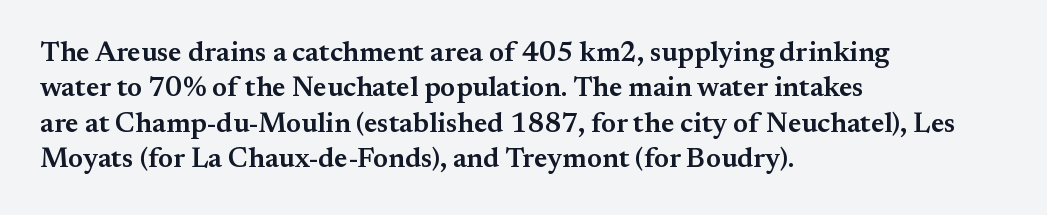
Leading: standard. You could call the tracking neutral — neither tight nor loose. Left-aligned paragraph, ragged on the right. Semibold letterforms, between regular and bold.
